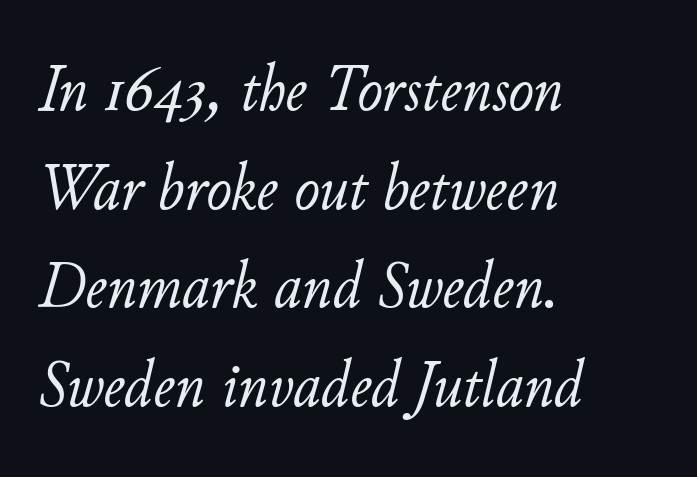
Q: Is the text bold? A: No.
Q: Is the text italic (slanted)? A: Yes, it leans right by about 11 degrees.
Q: Is the text underlined? A: No.
Q: How is the paragraph aligned? A: Left-aligned.
Q: Is the spacing between letters normal or unusually wide? A: Normal.
Q: Is the spacing between lines tight, normal or loose? A: Normal.
Q: Width (condensed, normal, or wide)? A: Normal.
Q: Stroke contrast? A: Low.
Q: x-height? A: Small.
Q: Monospaced? A: No.
